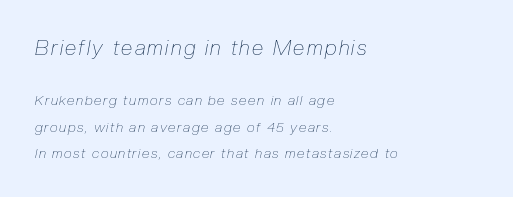
{"italic": "yes", "lean": "right", "slant_degrees": 10, "bold": "no", "underline": "no", "align": "left", "line_spacing_ratio": 1.88, "larger_block": "first", "size_ratio": 1.5, "glyph_px": 21}
